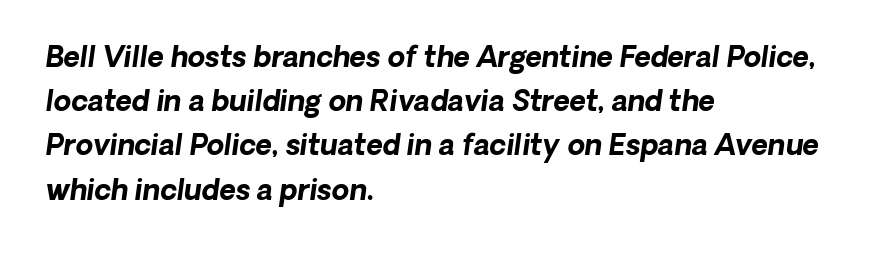
Q: Is the text bold? A: Yes.
Q: Is the typeface a serif or a sans-serif typeface? A: Sans-serif.
Q: Is the text underlined? A: No.
Q: How is the paragraph aligned? A: Left-aligned.
Q: Is the spacing between letters normal or unusually wide? A: Normal.
Q: Is the spacing between lines tight, normal or loose? A: Normal.
Q: Width (condensed, normal, or wide)? A: Normal.
Q: Stroke contrast? A: Low.
Q: x-height? A: Medium.
Q: Monospaced? A: No.
